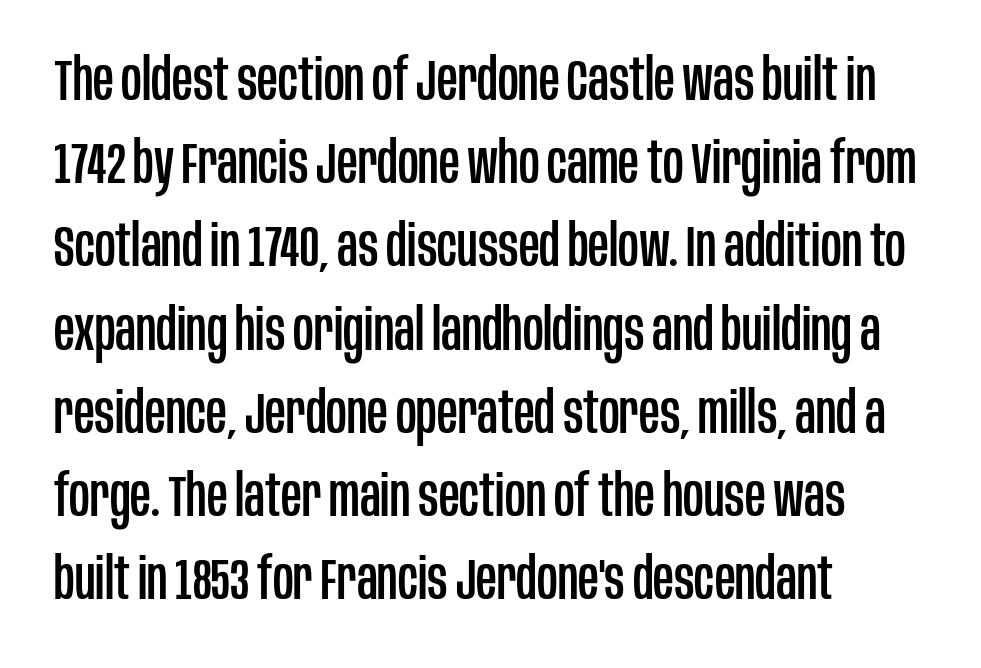
Q: Is the text italic (slanted)? A: No, it is upright.
Q: Is the typeface a serif or a sans-serif typeface? A: Sans-serif.
Q: Is the text underlined? A: No.
Q: How is the paragraph aligned? A: Left-aligned.
Q: Is the spacing between letters normal or unusually wide? A: Normal.
Q: Is the spacing between lines tight, normal or loose? A: Normal.
Q: Width (condensed, normal, or wide)? A: Condensed.
Q: Stroke contrast? A: Low.
Q: x-height? A: Large.
Q: Monospaced? A: No.
